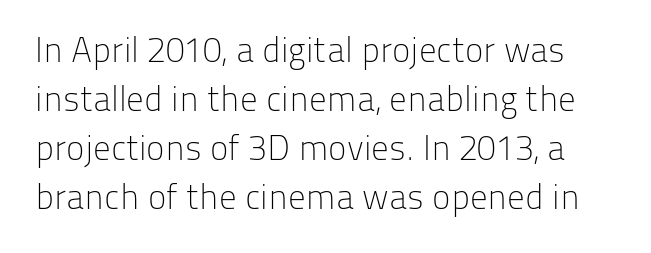
Bare-footed words on every line. Every stem runs plumb, perpendicular to the baseline. Tracking value appears to be zero — textbook default spacing. Is this a sans? Yes — the strokes have no serifs. The lines sit at an ordinary, default distance from one another.
